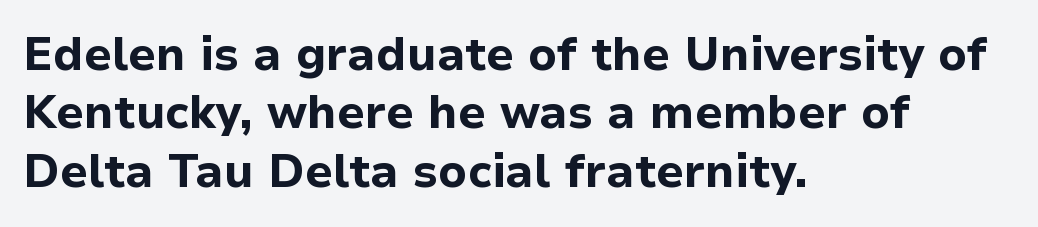
The image shows 46 px bold sans-serif type, upright; set left-aligned, normal line spacing (1.27x), normal letter spacing, not underlined; low stroke contrast and a medium x-height.
